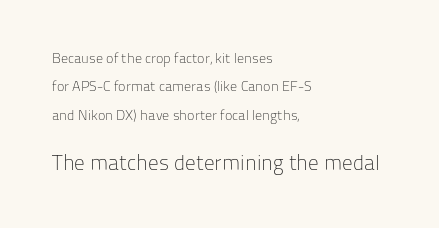
Q: Is the text bold? A: No.
Q: Is the text italic (slanted)? A: No, it is upright.
Q: Is the text underlined? A: No.
Q: How is the paragraph aligned? A: Left-aligned.
Q: Is the spacing between letters normal or unusually wide? A: Normal.
Q: Is the spacing between lines tight, normal or loose? A: Loose.
Q: Which block of text is set in a larger size, the first (top) or the second (bottom)? A: The second (bottom) one.
